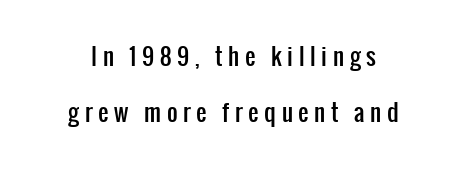
Q: Is the text italic (slanted)? A: No, it is upright.
Q: Is the text underlined? A: No.
Q: How is the paragraph aligned? A: Centered.
Q: Is the spacing between letters normal or unusually wide? A: Unusually wide.
Q: Is the spacing between lines tight, normal or loose? A: Loose.
